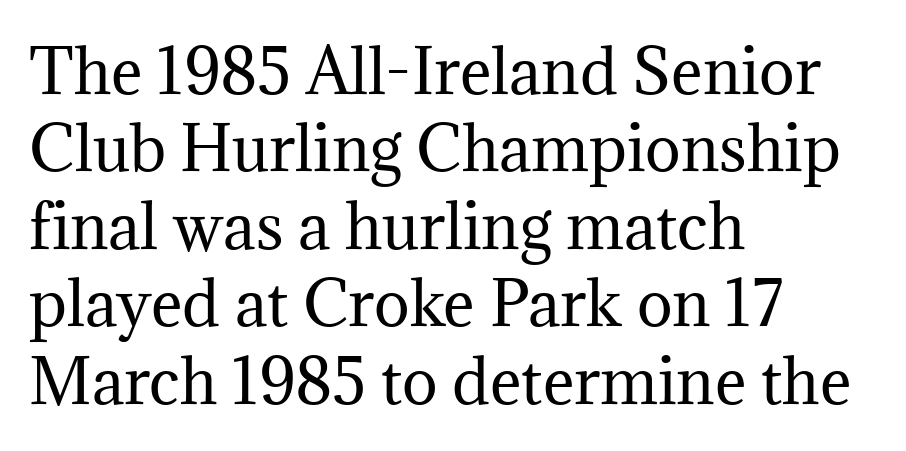
Q: Is the text bold? A: No.
Q: Is the text italic (slanted)? A: No, it is upright.
Q: Is the typeface a serif or a sans-serif typeface? A: Serif.
Q: Is the text underlined? A: No.
Q: How is the paragraph aligned? A: Left-aligned.
Q: Is the spacing between letters normal or unusually wide? A: Normal.
Q: Is the spacing between lines tight, normal or loose? A: Normal.
Q: Width (condensed, normal, or wide)? A: Normal.
Q: Stroke contrast? A: Medium.
Q: x-height? A: Medium.
Q: Monospaced? A: No.
